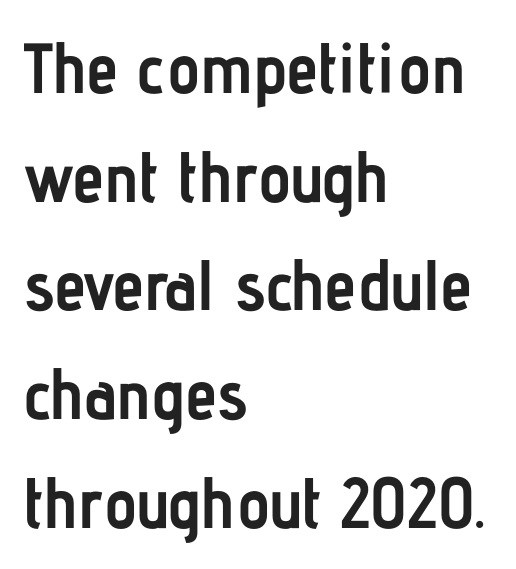
Q: Is the text bold? A: Yes.
Q: Is the text italic (slanted)? A: No, it is upright.
Q: Is the typeface a serif or a sans-serif typeface? A: Sans-serif.
Q: Is the text underlined? A: No.
Q: How is the paragraph aligned? A: Left-aligned.
Q: Is the spacing between letters normal or unusually wide? A: Normal.
Q: Is the spacing between lines tight, normal or loose? A: Normal.
Q: Width (condensed, normal, or wide)? A: Condensed.
Q: Stroke contrast? A: Low.
Q: x-height? A: Medium.
Q: Monospaced? A: No.
